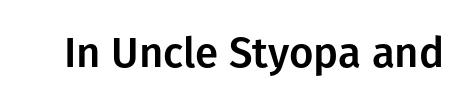
Is there any slant? The stems are plumb. Default kerning and tracking; the words read as compact shapes. Think of a printed novel: that variable character pitch is what you see here. You can tell from the bare stems that sans-serif type was used. Descenders are the only things crossing below the line.
